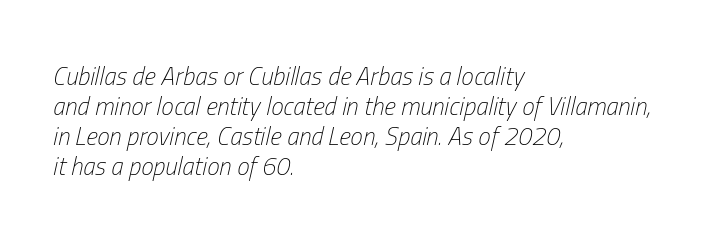
Q: Is the text bold? A: No.
Q: Is the text italic (slanted)? A: Yes, it leans right by about 13 degrees.
Q: Is the text underlined? A: No.
Q: How is the paragraph aligned? A: Left-aligned.
Q: Is the spacing between letters normal or unusually wide? A: Normal.
